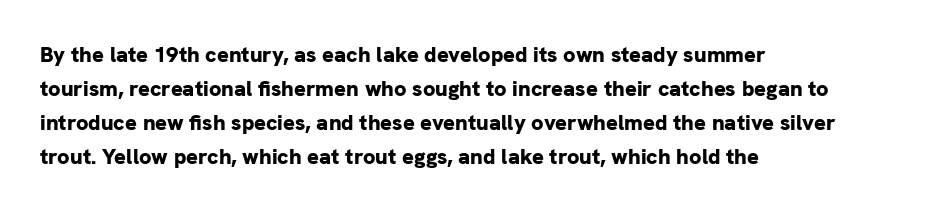
The lettering holds an erect, upright posture throughout. No word sits above an underline. Thick stems and heavy bowls — unmistakably bold. How are the letters spaced? Ordinarily, with no added tracking. Line beginnings align vertically; line endings do not.
